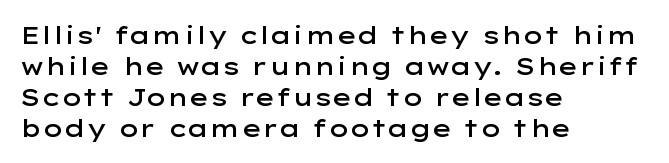
Q: Is the text bold? A: Semi-bold.
Q: Is the text italic (slanted)? A: No, it is upright.
Q: Is the text underlined? A: No.
Q: How is the paragraph aligned? A: Left-aligned.
Q: Is the spacing between letters normal or unusually wide? A: Normal.
Q: Is the spacing between lines tight, normal or loose? A: Normal.
